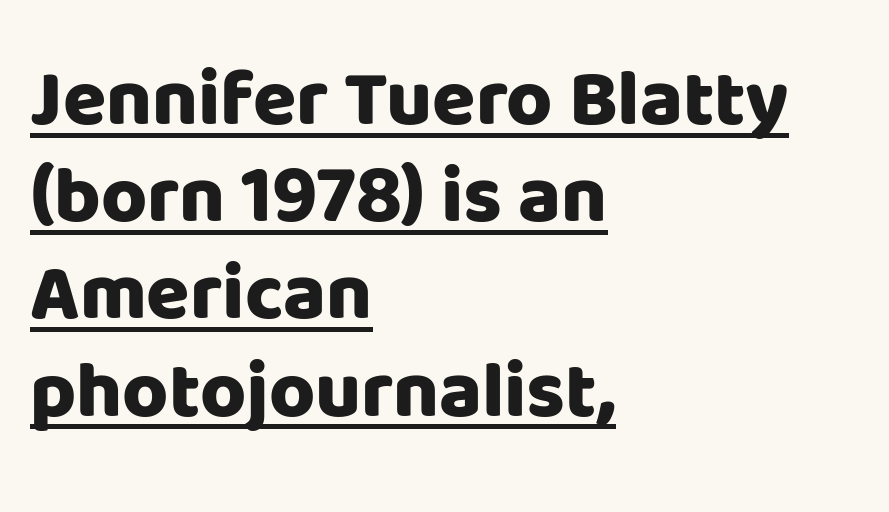
The image shows 79 px heavy sans-serif type, upright; set left-aligned, line spacing 1.23x, normal letter spacing, underlined; low stroke contrast and a large x-height.
